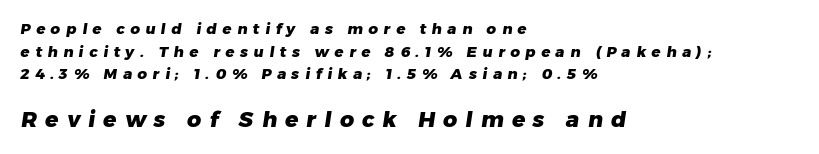
{"bold": "yes", "underline": "no", "align": "left", "line_spacing": "normal", "line_spacing_ratio": 1.51, "letter_spacing": "wide", "letter_spacing_em": 0.37, "larger_block": "second", "size_ratio": 1.47, "glyph_px": 22}
